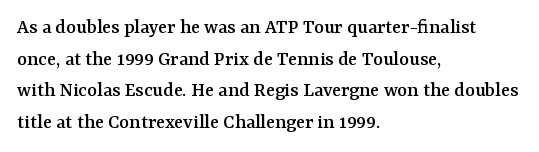
{"italic": "no", "underline": "no", "align": "left", "line_spacing": "normal", "line_spacing_ratio": 1.51, "letter_spacing": "normal", "letter_spacing_em": 0.0, "glyph_px": 21}
